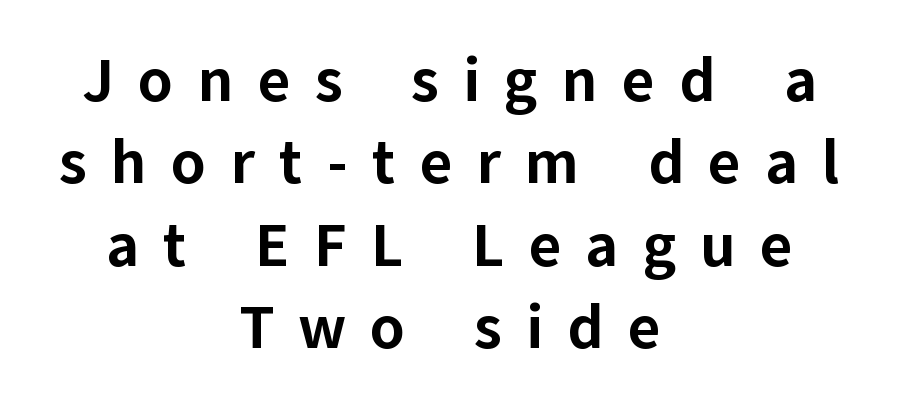
Does extra space separate the letters? Yes, quite a lot of it. The face used here is proportionally spaced, like ordinary book or web type. Plain, unruled lines of type. The passage shown stacks its lines at a standard gap.
